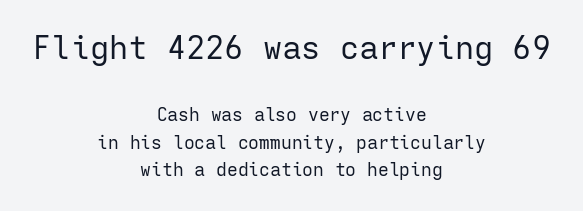
Q: Is the text bold? A: No.
Q: Is the text italic (slanted)? A: No, it is upright.
Q: Is the typeface a serif or a sans-serif typeface? A: Sans-serif.
Q: Is the text underlined? A: No.
Q: How is the paragraph aligned? A: Centered.
Q: Is the spacing between letters normal or unusually wide? A: Normal.
Q: Is the spacing between lines tight, normal or loose? A: Normal.
Q: Which block of text is set in a larger size, the first (top) or the second (bottom)? A: The first (top) one.
Q: Width (condensed, normal, or wide)? A: Normal.
Q: Stroke contrast? A: Low.
Q: x-height? A: Medium.
Q: Monospaced? A: Yes.
